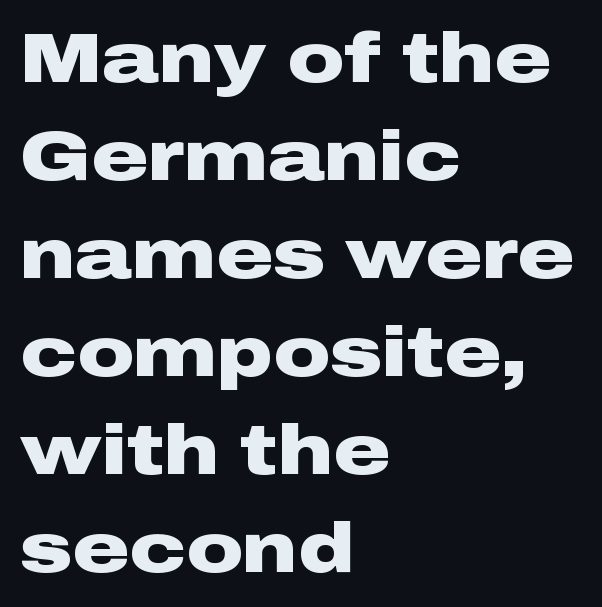
{"serif": "no", "italic": "no", "bold": "yes", "weight": "heavy", "width": "wide", "stroke_contrast": "low", "x_height": "medium", "monospaced": "no", "underline": "no", "align": "left", "line_spacing": "normal", "line_spacing_ratio": 1.4, "letter_spacing": "normal", "letter_spacing_em": 0.0, "glyph_px": 70}
